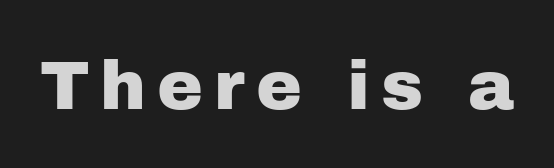
Unmarked baselines from the first word to the last. Each letter keeps its own natural width here, so spacing adapts to shape. The font's upright variant was chosen for this text. Font category for this specimen: sans-serif.
